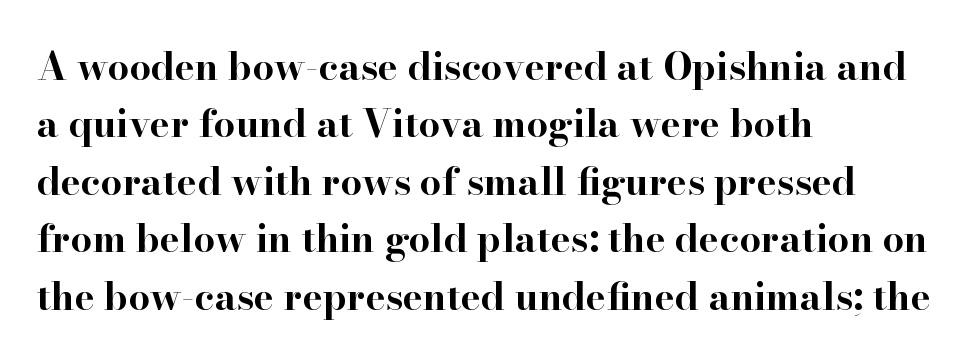
This is roman type, the default non-slanted kind. Each letter keeps its own natural width here, so spacing adapts to shape. If you drew a ruler down the left edge, every line would touch it. Descender tails drop into unmarked territory. The rendering keeps characters at their native spacing. Pretty heavy lettering here — definitely bold.
